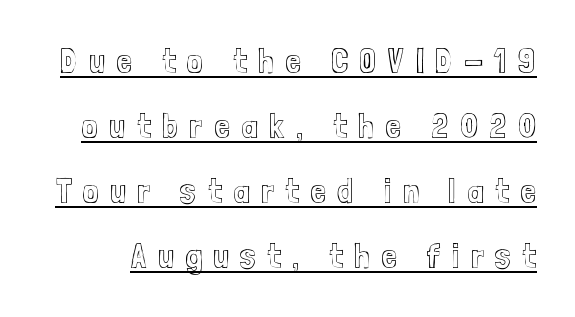
Q: Is the text italic (slanted)? A: No, it is upright.
Q: Is the text underlined? A: Yes.
Q: Is the spacing between letters normal or unusually wide? A: Unusually wide.
Q: Width (condensed, normal, or wide)? A: Condensed.
Q: x-height? A: Medium.
Q: Monospaced? A: No.
